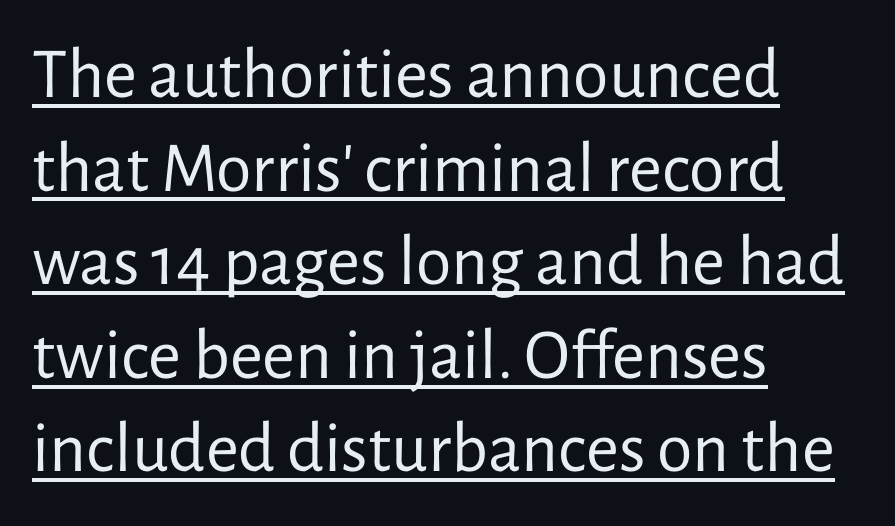
The image shows 72 px regular-weight sans-serif type, upright; set left-aligned, normal line spacing (1.3x), normal letter spacing, underlined; low stroke contrast and a medium x-height.
